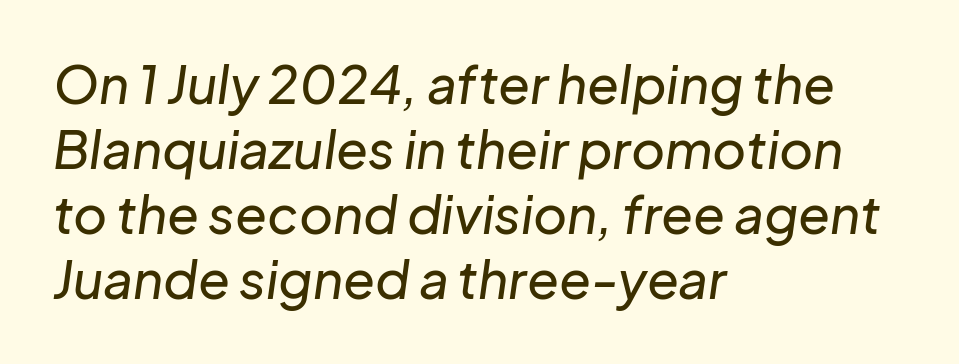
Honestly, there is no underline to notice here at all. Leading matches the norm, producing a regular column. The passage is arranged the way most books set body copy — flush left. Compared with typical body copy, the letter spacing here is the same. The specimen reads as italic at a glance. The face used here is proportionally spaced, like ordinary book or web type.
